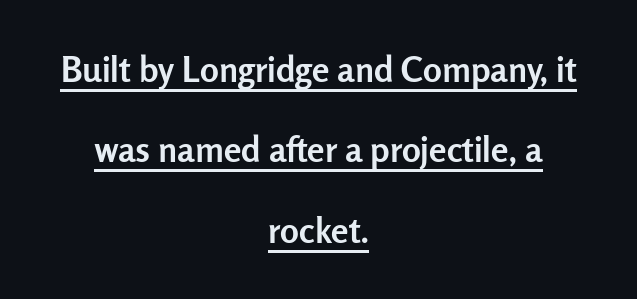
The image shows 35 px semibold sans-serif type, upright; set centered, loose line spacing (2.3x), normal letter spacing, underlined; low stroke contrast and a medium x-height.
